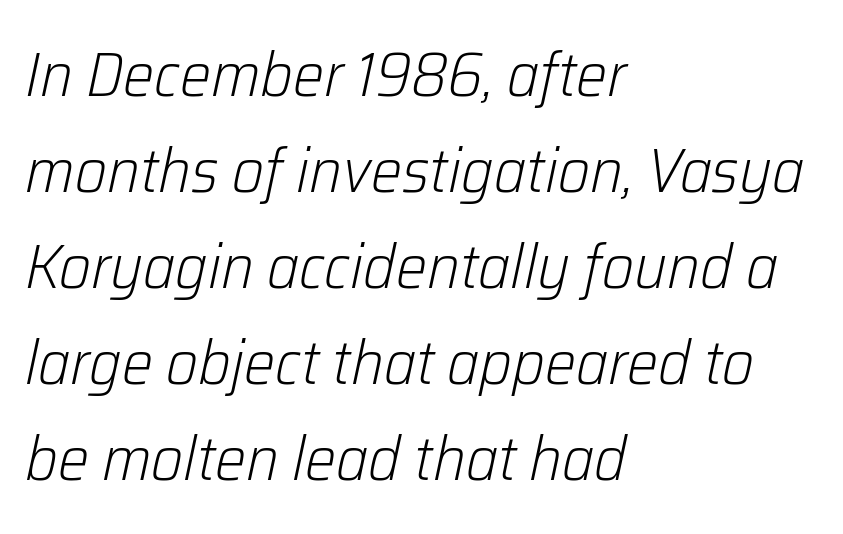
{"italic": "yes", "lean": "right", "slant_degrees": 12, "bold": "no", "weight": "light", "width": "normal", "stroke_contrast": "low", "x_height": "medium", "monospaced": "no", "underline": "no", "align": "left", "line_spacing": "normal", "line_spacing_ratio": 1.55, "letter_spacing": "normal", "letter_spacing_em": 0.0, "glyph_px": 62}
